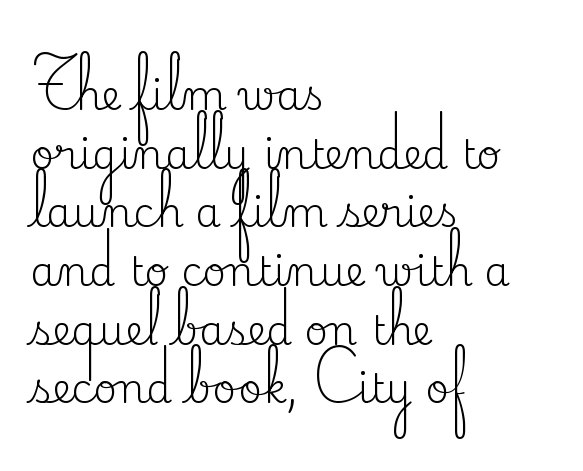
The letters stand straight up with perfectly vertical stems. The cut favours lightness, reaching ordinary text weight at its darkest. The letters carry serifs — small finishing strokes at the ends of their stems. Honestly, the letter spacing is just normal — you wouldn't notice it. Line beginnings align vertically; line endings do not. Just letters on the line, the space beneath them empty.
